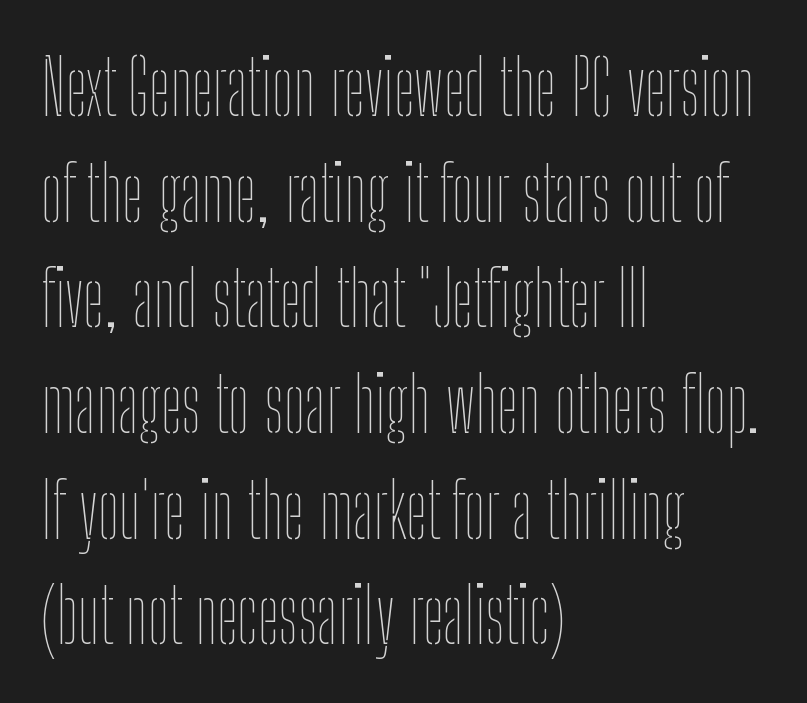
The letters advance in unequal steps, a hallmark of proportional type. This reads as an unemphasized weight, regular at the heaviest. Every stem runs plumb, perpendicular to the baseline. The lines sit at an ordinary, default distance from one another. The specimen omits any rule beneath the text block's lines. The setting favours the left margin, as ordinary paragraphs usually do.
